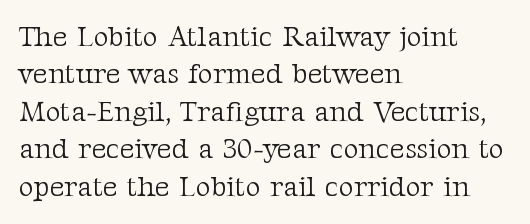
The image shows 29 px light serif type, upright; set left-aligned, normal line spacing (1.29x), normal letter spacing, not underlined; medium stroke contrast and a medium x-height.
